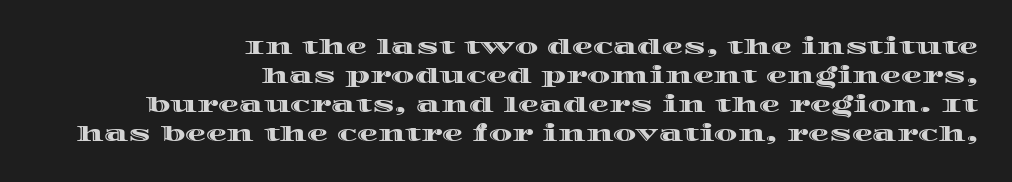
The image shows 21 px text type, upright; set right-aligned, normal line spacing (1.38x), normal letter spacing, not underlined.
